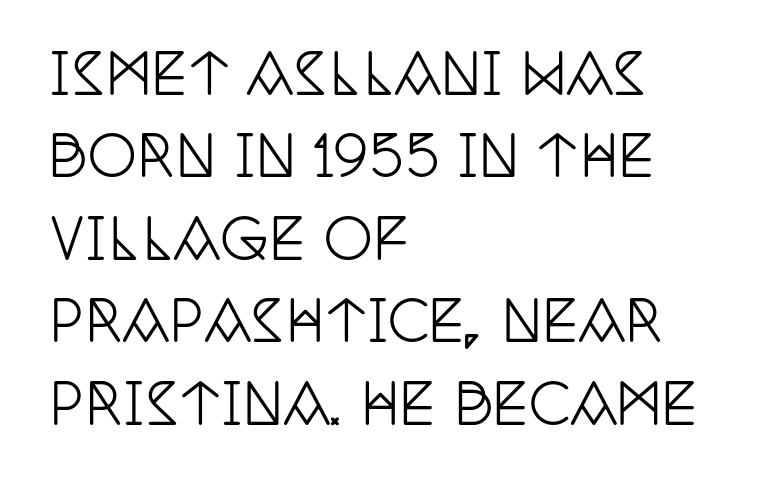
Q: Is the text italic (slanted)? A: No, it is upright.
Q: Is the typeface a serif or a sans-serif typeface? A: Serif.
Q: Is the text underlined? A: No.
Q: How is the paragraph aligned? A: Left-aligned.
Q: Is the spacing between letters normal or unusually wide? A: Normal.
Q: Is the spacing between lines tight, normal or loose? A: Normal.
Q: Width (condensed, normal, or wide)? A: Condensed.
Q: Stroke contrast? A: Low.
Q: x-height? A: Large.
Q: Monospaced? A: No.
